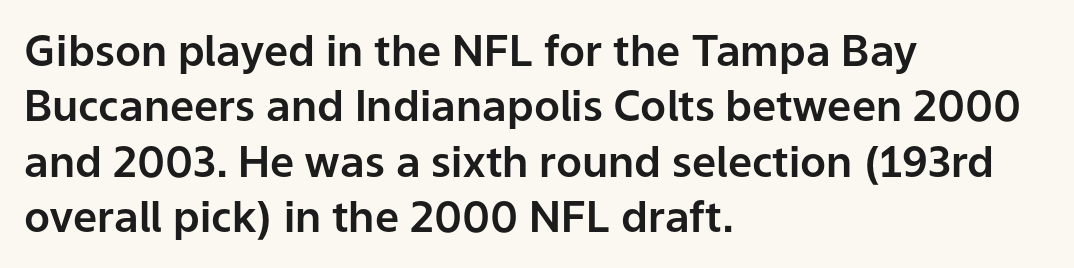
{"serif": "no", "italic": "no", "width": "normal", "stroke_contrast": "low", "x_height": "medium", "monospaced": "no", "underline": "no", "align": "left", "line_spacing": "normal", "line_spacing_ratio": 1.29, "letter_spacing": "normal", "letter_spacing_em": 0.0, "glyph_px": 43}
